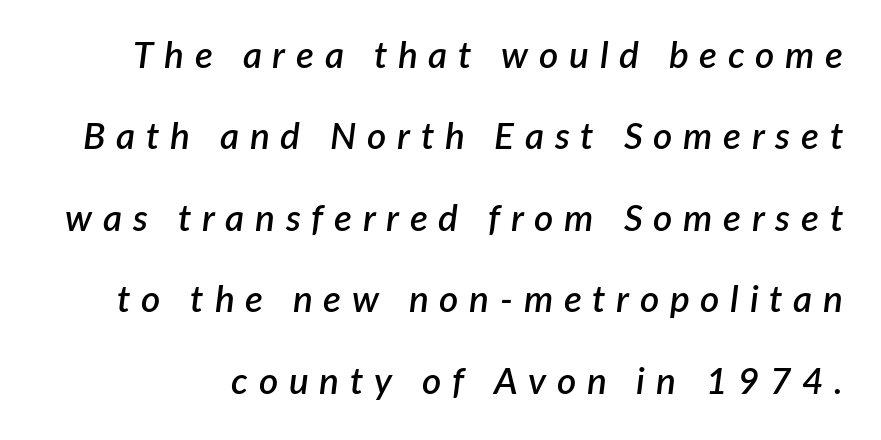
Q: Is the text bold? A: Semi-bold.
Q: Is the text italic (slanted)? A: Yes, it leans right by about 7 degrees.
Q: Is the text underlined? A: No.
Q: Is the spacing between letters normal or unusually wide? A: Unusually wide.
Q: Is the spacing between lines tight, normal or loose? A: Loose.
Q: Width (condensed, normal, or wide)? A: Normal.
Q: Stroke contrast? A: Low.
Q: x-height? A: Medium.
Q: Monospaced? A: No.
